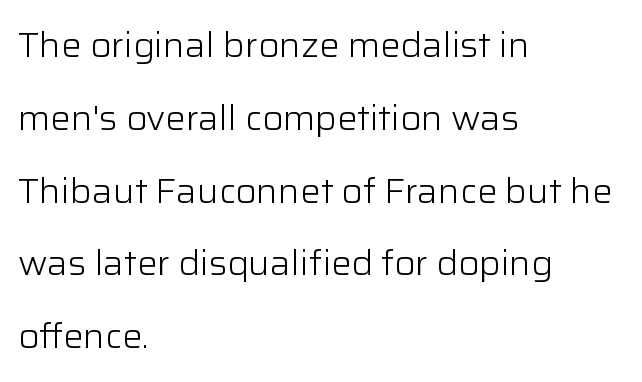
Q: Is the text bold? A: No.
Q: Is the text italic (slanted)? A: No, it is upright.
Q: Is the typeface a serif or a sans-serif typeface? A: Sans-serif.
Q: Is the text underlined? A: No.
Q: How is the paragraph aligned? A: Left-aligned.
Q: Is the spacing between letters normal or unusually wide? A: Normal.
Q: Is the spacing between lines tight, normal or loose? A: Loose.
Q: Width (condensed, normal, or wide)? A: Normal.
Q: Stroke contrast? A: Low.
Q: x-height? A: Medium.
Q: Monospaced? A: No.
